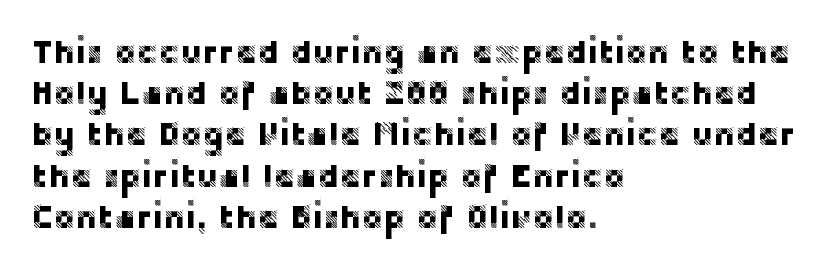
Q: Is the text italic (slanted)? A: No, it is upright.
Q: Is the typeface a serif or a sans-serif typeface? A: Sans-serif.
Q: Is the text underlined? A: No.
Q: How is the paragraph aligned? A: Left-aligned.
Q: Is the spacing between letters normal or unusually wide? A: Normal.
Q: Is the spacing between lines tight, normal or loose? A: Normal.
Q: Width (condensed, normal, or wide)? A: Normal.
Q: Stroke contrast? A: Low.
Q: x-height? A: Large.
Q: Monospaced? A: No.
